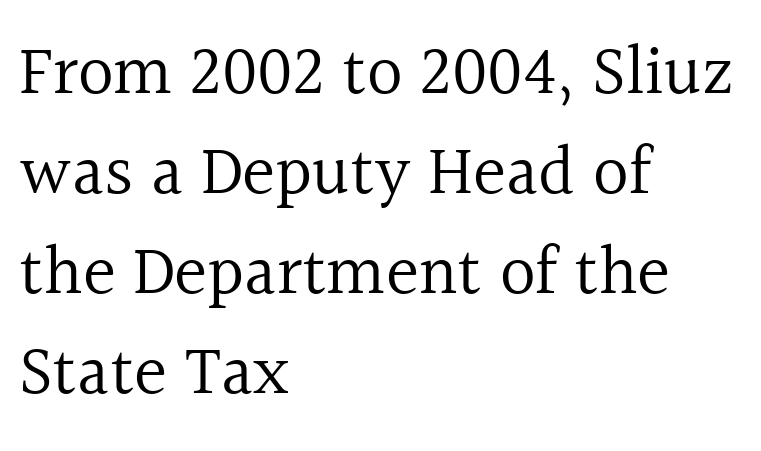
Q: Is the text bold? A: No.
Q: Is the text italic (slanted)? A: No, it is upright.
Q: Is the typeface a serif or a sans-serif typeface? A: Serif.
Q: Is the text underlined? A: No.
Q: How is the paragraph aligned? A: Left-aligned.
Q: Is the spacing between letters normal or unusually wide? A: Normal.
Q: Is the spacing between lines tight, normal or loose? A: Normal.
Q: Width (condensed, normal, or wide)? A: Normal.
Q: x-height? A: Medium.
Q: Monospaced? A: No.
